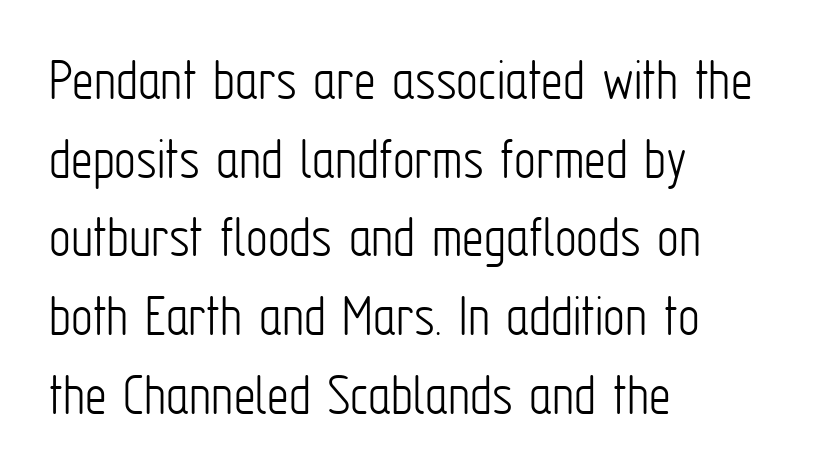
Each letter's strokes conclude bluntly, with no projecting serifs. A light-to-regular cut is what we see here. Default kerning and tracking; the words read as compact shapes. Normally led — the rows are evenly, conventionally spaced. The font's upright variant was chosen for this text.
